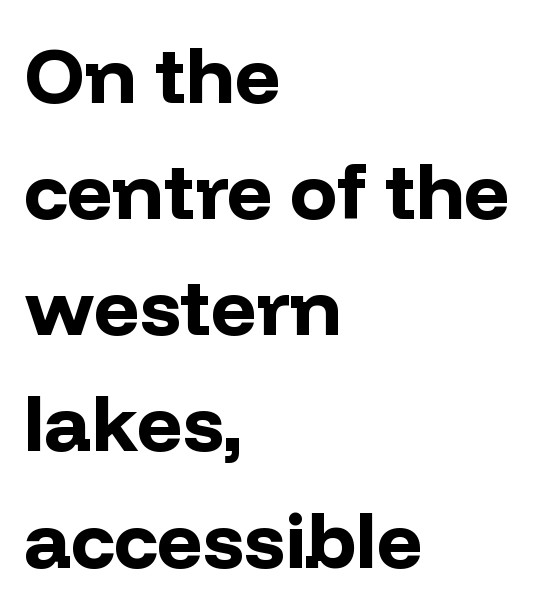
The image shows 79 px bold sans-serif type, upright; set left-aligned, normal line spacing (1.47x), normal letter spacing, not underlined; low stroke contrast and a medium x-height.
